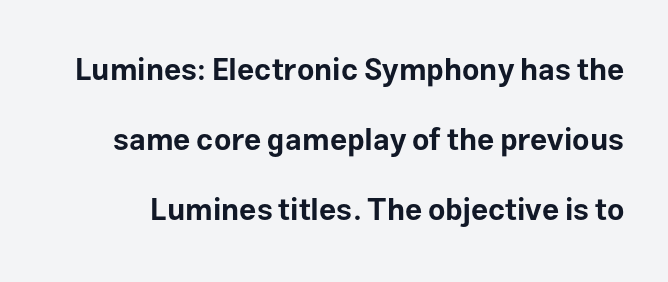
{"serif": "no", "italic": "no", "bold": "yes", "weight": "bold", "width": "normal", "stroke_contrast": "low", "x_height": "medium", "monospaced": "no", "underline": "no", "line_spacing": "loose", "line_spacing_ratio": 2.33, "letter_spacing": "normal", "letter_spacing_em": 0.0, "glyph_px": 30}
